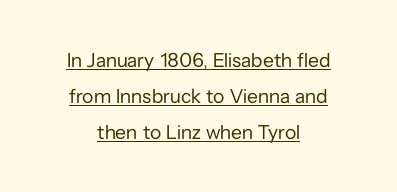
{"italic": "no", "bold": "no", "underline": "yes", "align": "center", "line_spacing_ratio": 1.8, "letter_spacing": "normal", "letter_spacing_em": 0.0, "glyph_px": 20}
